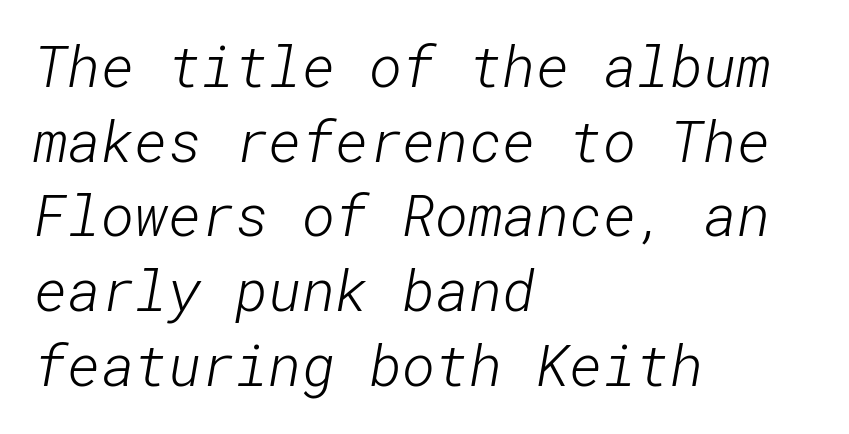
{"serif": "no", "bold": "no", "weight": "light", "width": "normal", "stroke_contrast": "low", "x_height": "medium", "underline": "no", "align": "left", "line_spacing": "normal", "line_spacing_ratio": 1.31, "letter_spacing": "normal", "letter_spacing_em": 0.0, "glyph_px": 57}
